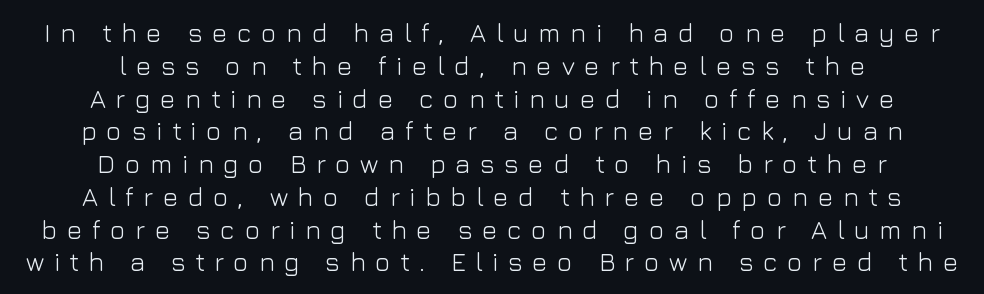
The setting favours the middle, as headings and verse often do. Does the leading feel generous? No, just average. Each stroke keeps to a modest, everyday thickness or less. This is roman type, the default non-slanted kind. The gap between lines stays unmarked.
